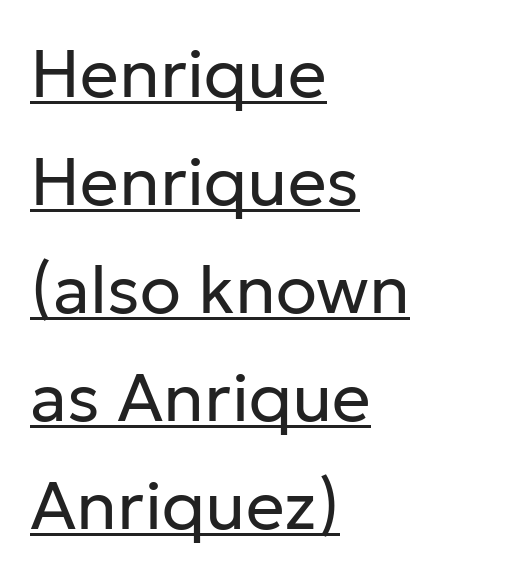
{"serif": "no", "italic": "no", "bold": "no", "weight": "regular", "width": "normal", "stroke_contrast": "low", "x_height": "medium", "monospaced": "no", "underline": "yes", "align": "left", "line_spacing": "normal", "line_spacing_ratio": 1.59, "letter_spacing": "normal", "letter_spacing_em": 0.0, "glyph_px": 68}
